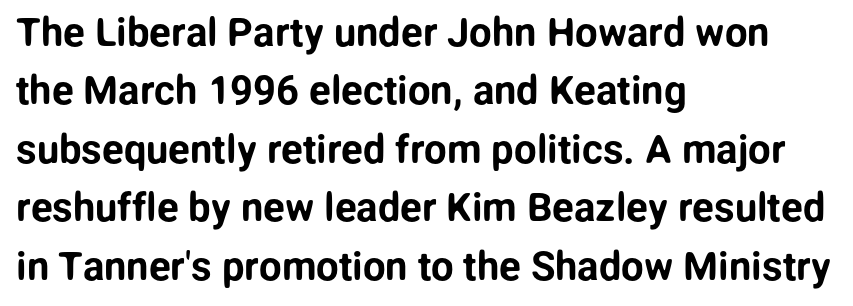
The image shows 40 px sans-serif type, upright; set left-aligned, normal line spacing (1.46x), normal letter spacing, not underlined; low stroke contrast and a medium x-height.
